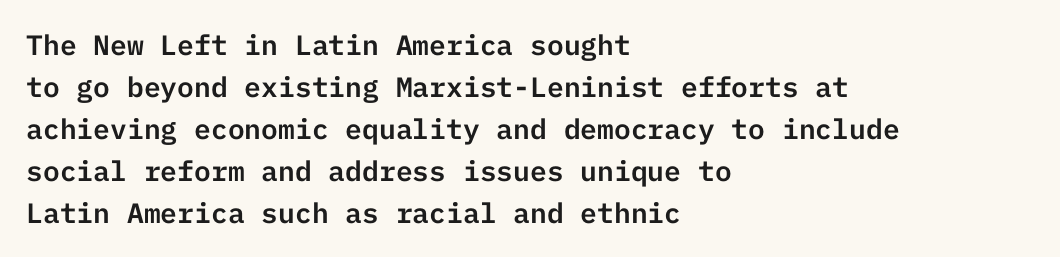
The gaps between neighbouring characters are ordinary and unremarkable. The text was rendered using a sans face with plain stroke endings. This sample uses an upright cut, with every glyph sitting square on the baseline. Underline: absent. Reading down the block, your eye returns to a fixed left position each line. Honestly, the row spacing looks completely unremarkable.
